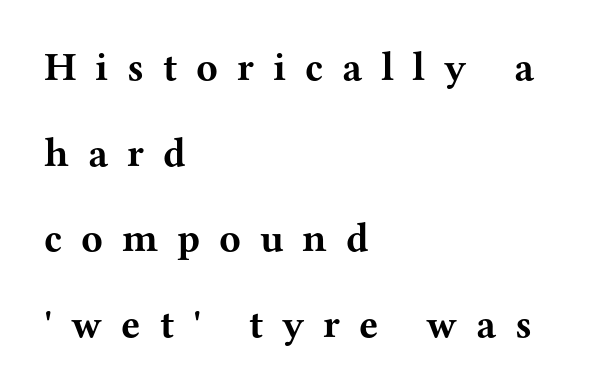
Check under the words: just untouched page. The passage shown is typed in a proportional face where columns would drift. The strokes are fattened all the way to bold. Italic? Not at all — the glyphs are vertical. Caption: multi-line text, flush left, ragged right. Caption: expanded tracking, letters set apart.
